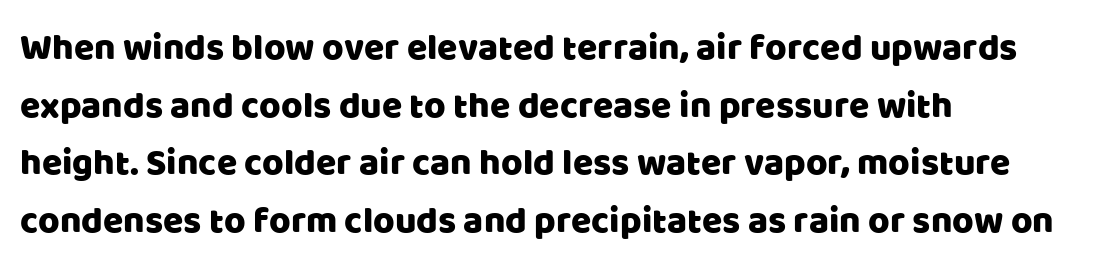
{"serif": "no", "italic": "no", "width": "normal", "stroke_contrast": "low", "x_height": "large", "monospaced": "no", "underline": "no", "align": "left", "line_spacing": "normal", "line_spacing_ratio": 1.56, "letter_spacing": "normal", "letter_spacing_em": 0.0, "glyph_px": 37}
